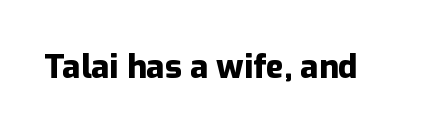
{"serif": "no", "italic": "no", "bold": "yes", "weight": "heavy", "width": "normal", "stroke_contrast": "low", "x_height": "medium", "monospaced": "no", "underline": "no", "letter_spacing": "normal", "letter_spacing_em": 0.0, "glyph_px": 33}
